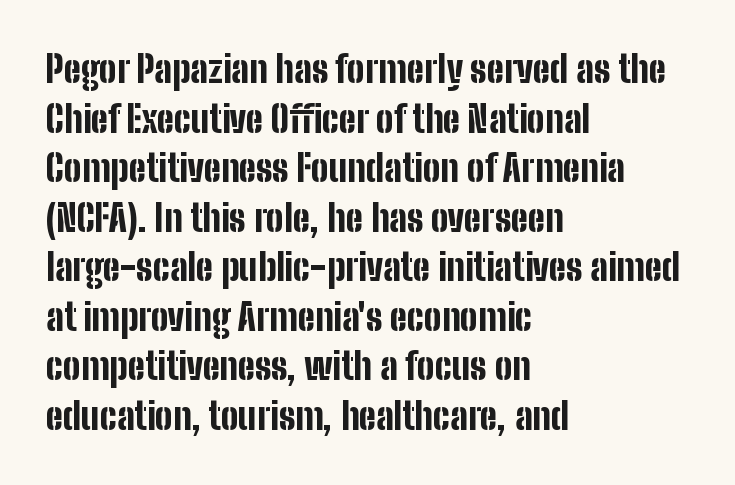
Italic? Not at all — the glyphs are vertical. Tracking here is standard; glyphs follow each other at the usual distance. The face used here has the dense, thick strokes of a bold. Proportional: the letters do not fall into vertical columns. The rendering uses a moderate line-height, typical for paragraphs.
